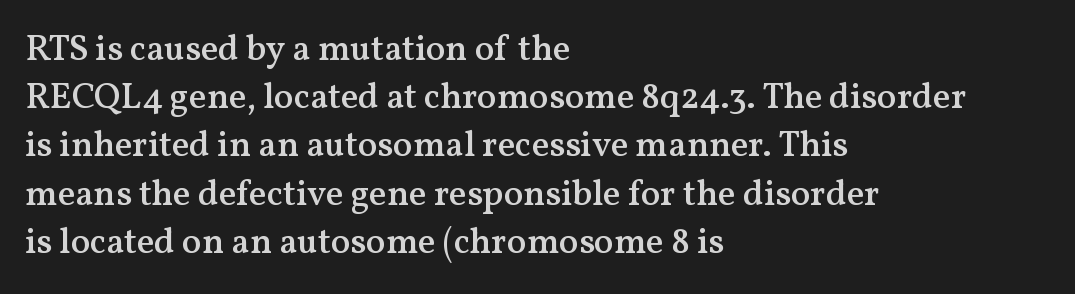
{"serif": "yes", "italic": "no", "bold": "semi", "weight": "semibold", "width": "normal", "stroke_contrast": "medium", "x_height": "medium", "monospaced": "no", "underline": "no", "align": "left", "line_spacing": "normal", "line_spacing_ratio": 1.34, "letter_spacing": "normal", "letter_spacing_em": 0.0, "glyph_px": 36}
